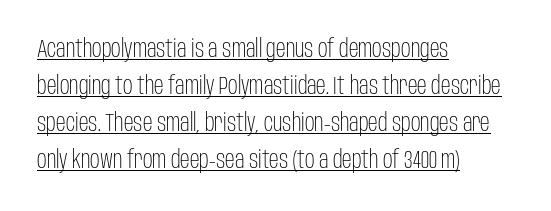
A typesetter would mark this as roman, not italic. The passage shown stacks its lines at a standard gap. The face used here appears with an underline applied. In CSS terms this would be text-align: left.
